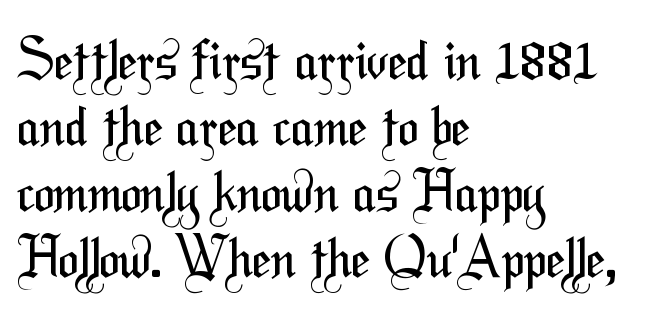
The image shows 54 px regular-weight, condensed sans-serif type; set left-aligned, line spacing 1.22x, normal letter spacing, not underlined; medium stroke contrast and a medium x-height.
